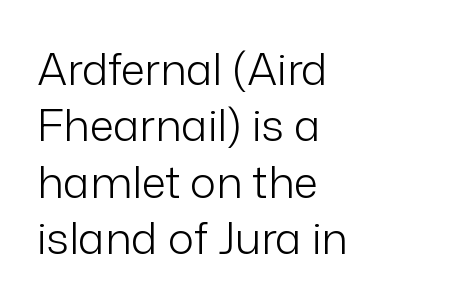
The image shows 44 px light sans-serif type, upright; set left-aligned, normal line spacing (1.28x), normal letter spacing, not underlined; low stroke contrast and a medium x-height.
